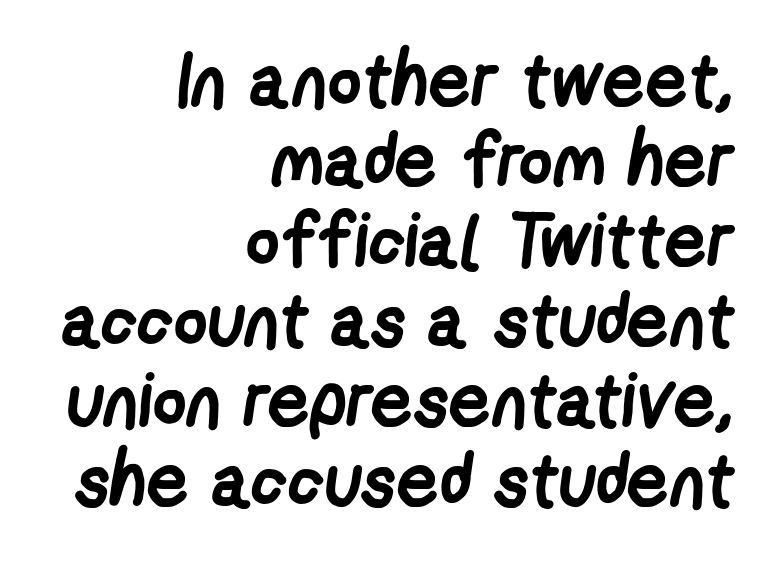
The specimen omits any rule beneath the text block's lines. Notice how descenders almost collide with the ascenders below — that's tight leading. The characters display no serif detailing; their extremities are plain. One-word summary of the alignment: right.
